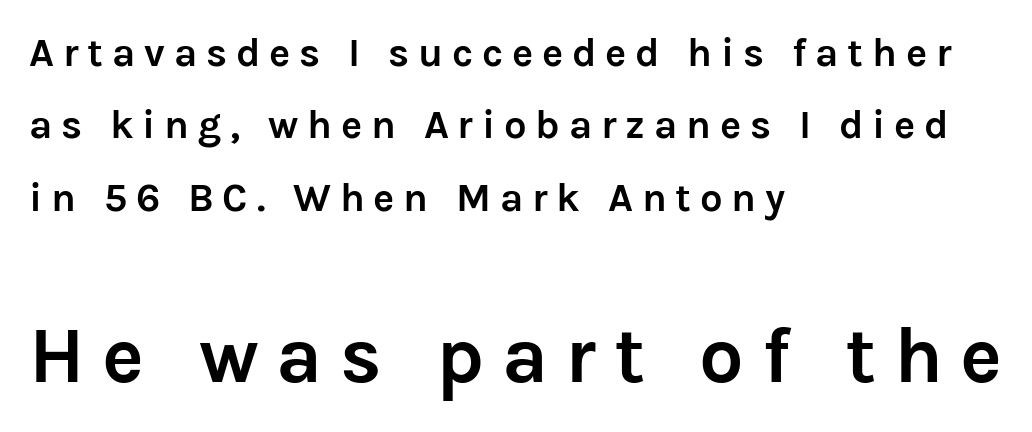
Type size steps up from the first block to the second. Here the glyphs are tracked loosely, breaking word shapes into spaced letters. Nobody drew a line under any word here. Character widths vary here, with narrow letters taking less room than wide ones.
